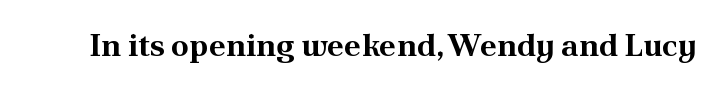
Q: Is the text bold? A: Yes.
Q: Is the text italic (slanted)? A: No, it is upright.
Q: Is the typeface a serif or a sans-serif typeface? A: Serif.
Q: Is the text underlined? A: No.
Q: Is the spacing between letters normal or unusually wide? A: Normal.
Q: Width (condensed, normal, or wide)? A: Normal.
Q: Stroke contrast? A: Medium.
Q: x-height? A: Small.
Q: Monospaced? A: No.
